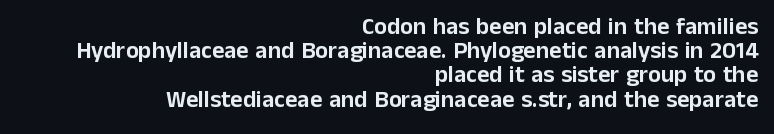
This sample trades vertical openness for compactness between lines. Notice how the passage keeps a crisp vertical edge on the right only. The foot of each line stays bare and open. This sample uses plain, unmodified letter spacing. The lettering holds an erect, upright posture throughout.
